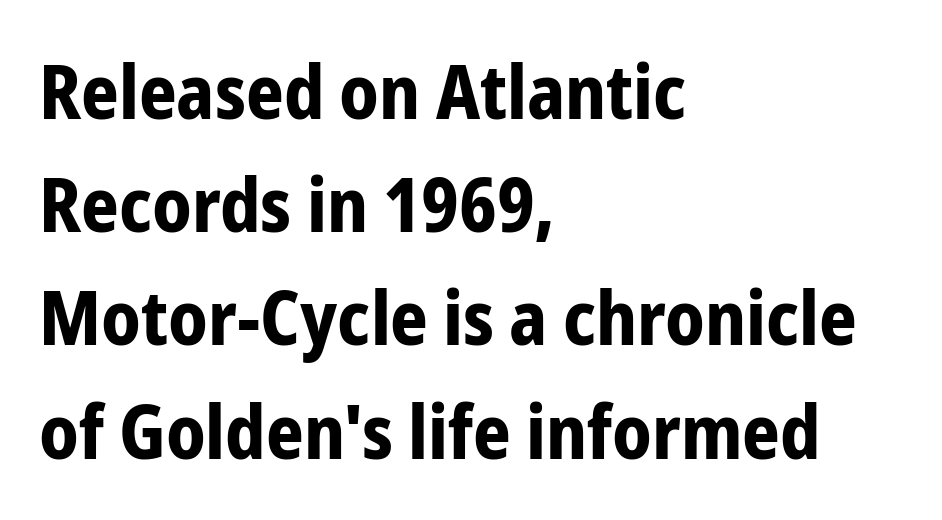
The image shows 74 px bold, condensed sans-serif type, upright; set left-aligned, normal line spacing (1.53x), normal letter spacing, not underlined; low stroke contrast and a medium x-height.
